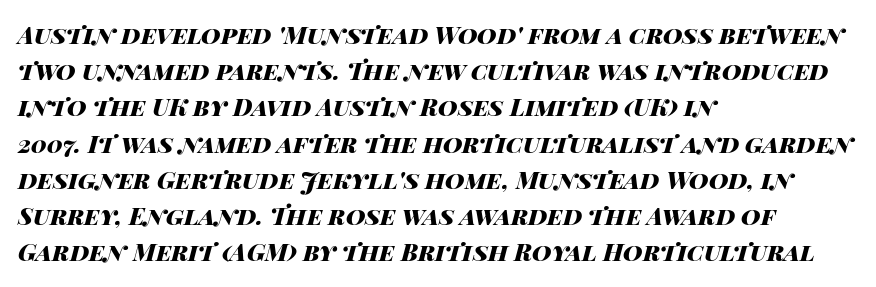
{"italic": "yes", "lean": "right", "slant_degrees": 14, "bold": "yes", "underline": "no", "align": "left", "line_spacing": "normal", "line_spacing_ratio": 1.51, "letter_spacing": "normal", "letter_spacing_em": 0.0, "glyph_px": 24}
